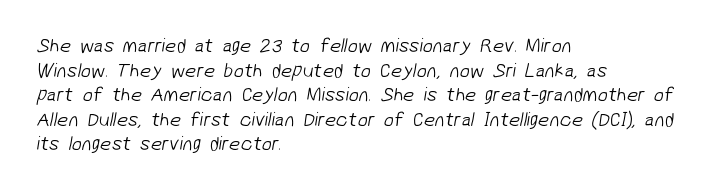
{"bold": "no", "underline": "no", "align": "left", "line_spacing_ratio": 1.23, "letter_spacing": "normal", "letter_spacing_em": 0.0, "glyph_px": 20}
